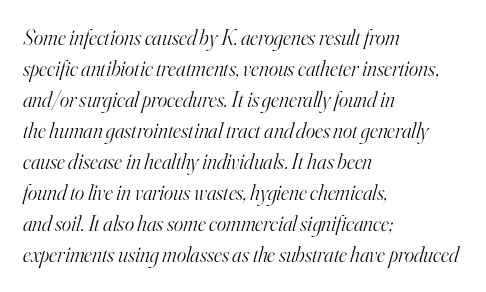
{"italic": "yes", "lean": "right", "slant_degrees": 16, "bold": "no", "underline": "no", "align": "left", "line_spacing": "normal", "line_spacing_ratio": 1.41, "letter_spacing": "normal", "letter_spacing_em": 0.0, "glyph_px": 22}
